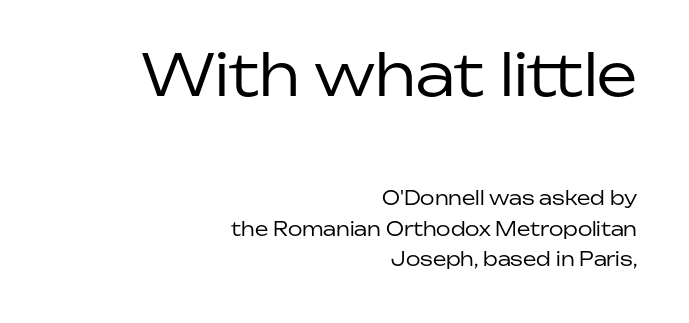
{"serif": "no", "italic": "no", "bold": "no", "weight": "regular", "width": "normal", "stroke_contrast": "low", "x_height": "medium", "monospaced": "no", "underline": "no", "align": "right", "line_spacing": "normal", "line_spacing_ratio": 1.62, "letter_spacing": "normal", "letter_spacing_em": 0.0, "larger_block": "first", "size_ratio": 3.0, "glyph_px": 57}
